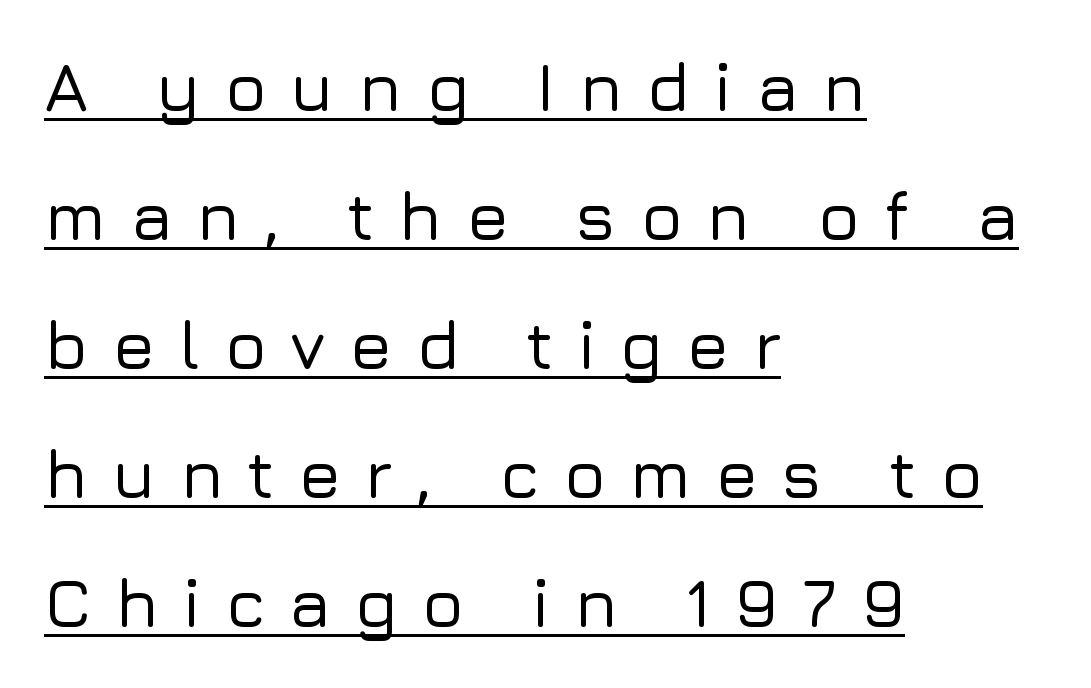
Q: Is the text italic (slanted)? A: No, it is upright.
Q: Is the typeface a serif or a sans-serif typeface? A: Sans-serif.
Q: Is the text underlined? A: Yes.
Q: How is the paragraph aligned? A: Left-aligned.
Q: Is the spacing between letters normal or unusually wide? A: Unusually wide.
Q: Width (condensed, normal, or wide)? A: Normal.
Q: Stroke contrast? A: Low.
Q: x-height? A: Medium.
Q: Monospaced? A: No.
